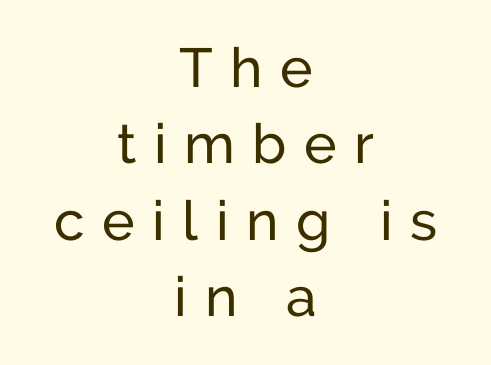
{"serif": "no", "italic": "no", "bold": "no", "weight": "regular", "width": "normal", "stroke_contrast": "low", "x_height": "medium", "monospaced": "no", "underline": "no", "align": "center", "line_spacing": "normal", "line_spacing_ratio": 1.39, "letter_spacing": "wide", "letter_spacing_em": 0.32, "glyph_px": 55}
